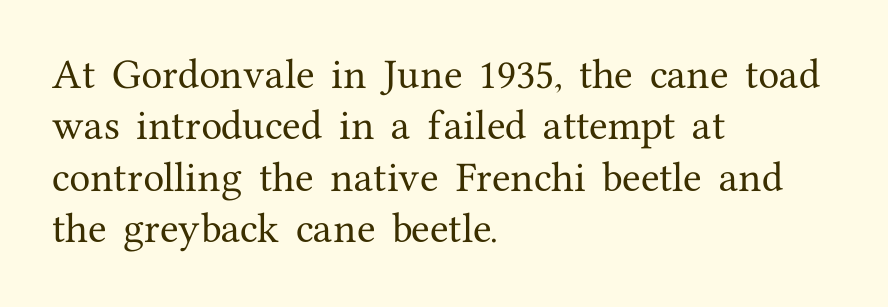
{"serif": "yes", "italic": "no", "width": "normal", "stroke_contrast": "medium", "x_height": "medium", "monospaced": "no", "underline": "no", "align": "left", "line_spacing": "normal", "line_spacing_ratio": 1.51, "letter_spacing": "normal", "letter_spacing_em": 0.0, "glyph_px": 34}
